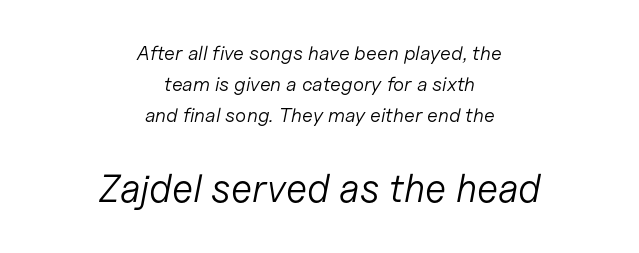
Which of the two is more prominent by size? The second, at the bottom. Centered paragraph, ragged on both sides. Caption: face not bold, strokes unweighted. Proportional: the letters do not fall into vertical columns. Notice how the stems are inclined rather than vertical — that's the hallmark of italics. Nobody touched the tracking dial on this one.
